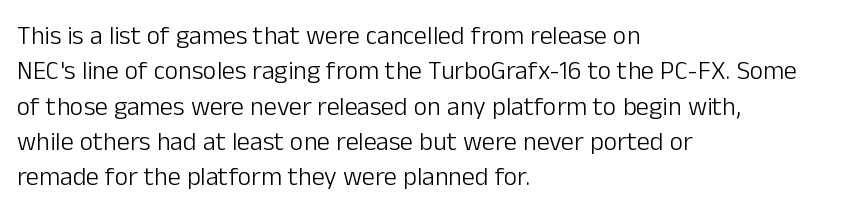
{"italic": "no", "bold": "no", "underline": "no", "align": "left", "line_spacing": "normal", "line_spacing_ratio": 1.36, "letter_spacing": "normal", "letter_spacing_em": 0.0, "glyph_px": 26}
